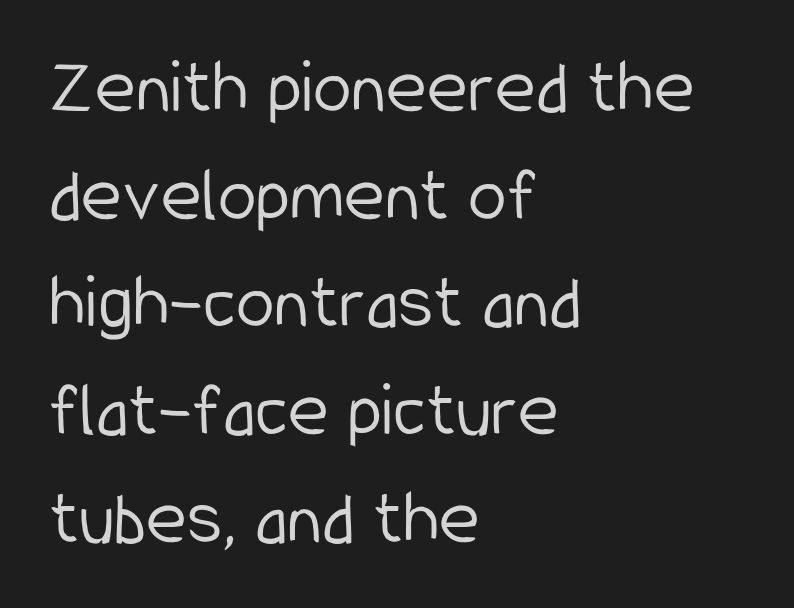
{"serif": "no", "italic": "no", "bold": "no", "weight": "light", "width": "condensed", "stroke_contrast": "low", "x_height": "medium", "monospaced": "no", "underline": "no", "align": "left", "line_spacing": "normal", "line_spacing_ratio": 1.38, "letter_spacing": "normal", "letter_spacing_em": 0.0, "glyph_px": 78}
